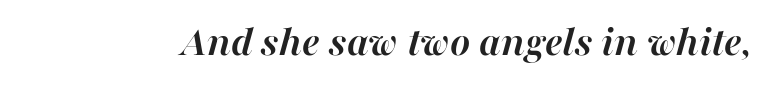
The image shows 43 px semibold type, italic (leaning right); set normal letter spacing, not underlined; high stroke contrast and a medium x-height.
